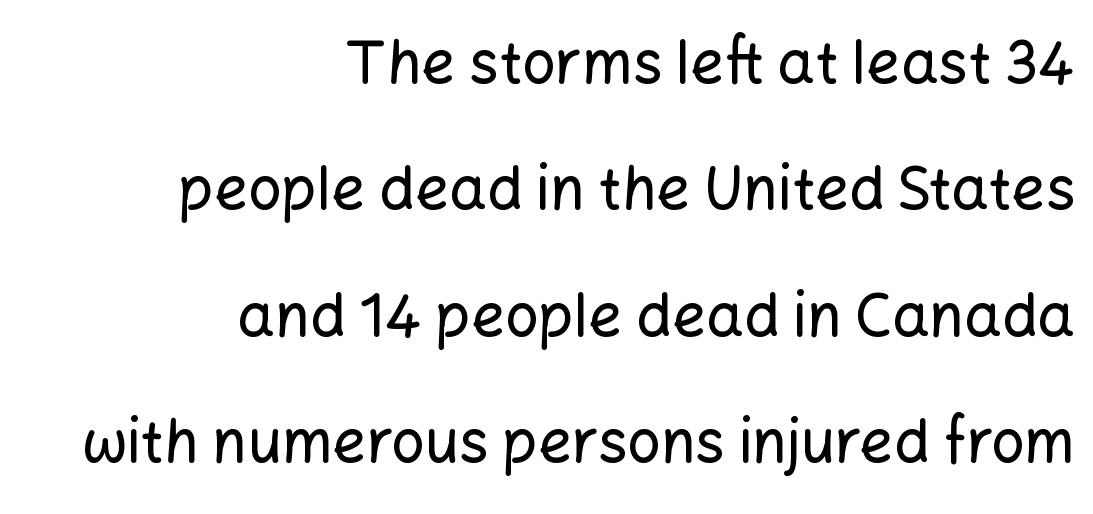
{"serif": "no", "italic": "no", "width": "normal", "stroke_contrast": "low", "x_height": "medium", "monospaced": "no", "underline": "no", "align": "right", "line_spacing": "loose", "line_spacing_ratio": 2.14, "letter_spacing": "normal", "letter_spacing_em": 0.0, "glyph_px": 59}
